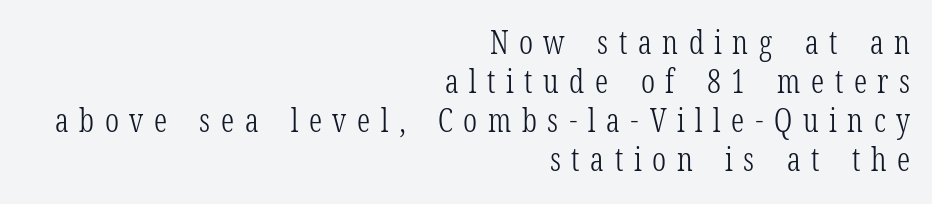
The image shows 32 px light, condensed serif type, upright; set right-aligned, line spacing 1.22x, unusually wide letter spacing (+0.33 em), not underlined; low stroke contrast and a medium x-height.
